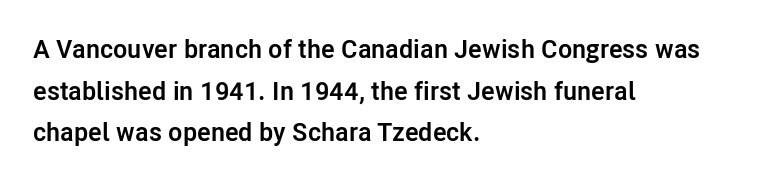
When letters stand straight like this, we call the style roman or upright. Successive baselines arrive at the customary interval. This rendering uses left alignment, leaving the right contour irregular. Notice how thick the strokes are: this is what a full bold looks like.
